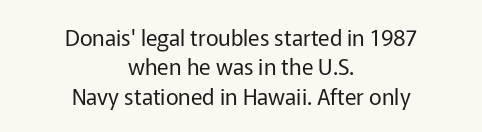
Q: Is the text bold? A: No.
Q: Is the text italic (slanted)? A: No, it is upright.
Q: Is the text underlined? A: No.
Q: How is the paragraph aligned? A: Centered.
Q: Is the spacing between letters normal or unusually wide? A: Normal.
Q: Is the spacing between lines tight, normal or loose? A: Normal.
